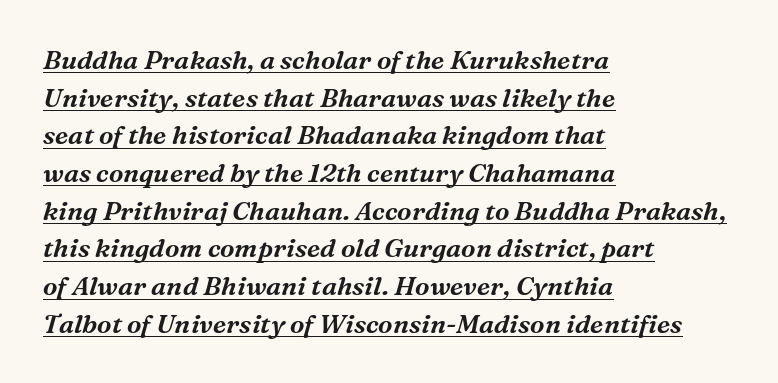
Q: Is the text italic (slanted)? A: Yes, it leans right by about 16 degrees.
Q: Is the text underlined? A: Yes.
Q: How is the paragraph aligned? A: Left-aligned.
Q: Is the spacing between letters normal or unusually wide? A: Normal.
Q: Is the spacing between lines tight, normal or loose? A: Normal.
